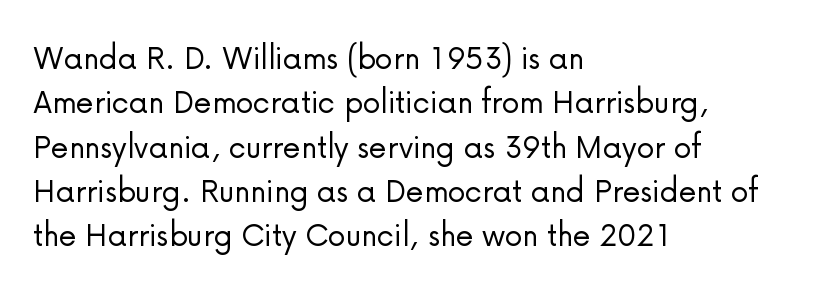
{"serif": "no", "italic": "no", "bold": "no", "weight": "light", "width": "normal", "stroke_contrast": "low", "x_height": "medium", "monospaced": "no", "underline": "no", "align": "left", "line_spacing_ratio": 1.23, "letter_spacing": "normal", "letter_spacing_em": 0.0, "glyph_px": 36}
